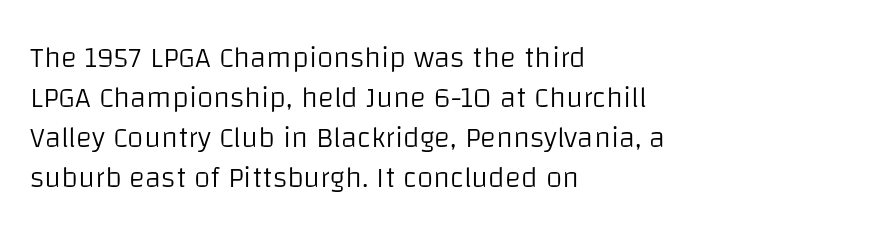
The image shows 30 px light sans-serif type, upright; set left-aligned, normal line spacing (1.33x), normal letter spacing, not underlined; low stroke contrast and a large x-height.
